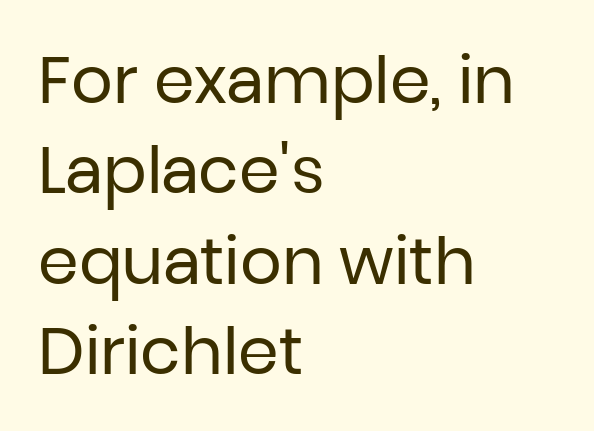
Is the type heavy? It reads as light-to-regular instead. The face used here is proportionally spaced, like ordinary book or web type. Posture: vertical. No feet cap the strokes, marking this as sans-serif type. The line texture is even and compact thanks to regular tracking. Nobody drew a line under any word here.
